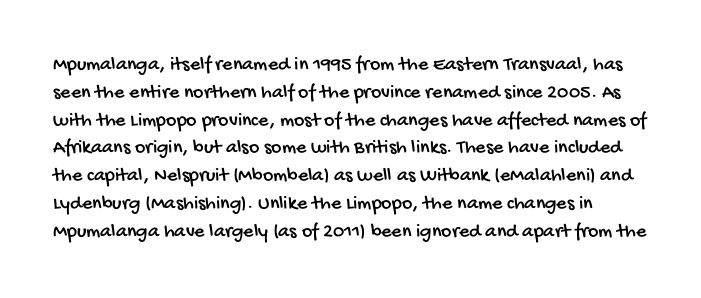
Q: Is the text underlined? A: No.
Q: Is the spacing between letters normal or unusually wide? A: Normal.
Q: Is the spacing between lines tight, normal or loose? A: Normal.
